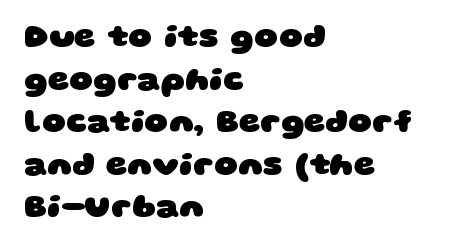
The text was rendered using a sans face with plain stroke endings. The face used here is proportionally spaced, like ordinary book or web type. The rendering keeps characters at their native spacing. Interline gaps are of average width in this sample.
